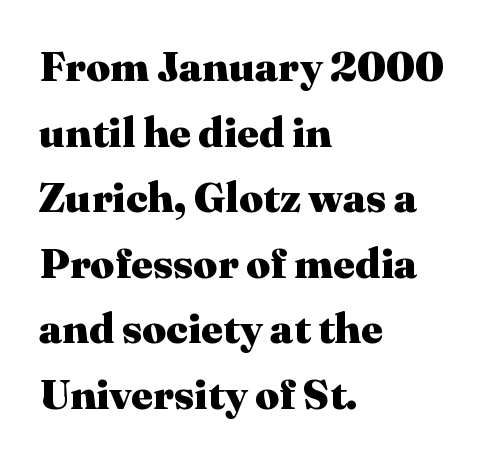
The designer went with a serif here, giving each stem small feet. Strong, thick strokes mark this as bold type. The tracking reads as untouched default to a designer's eye. Every stem runs plumb, perpendicular to the baseline.
